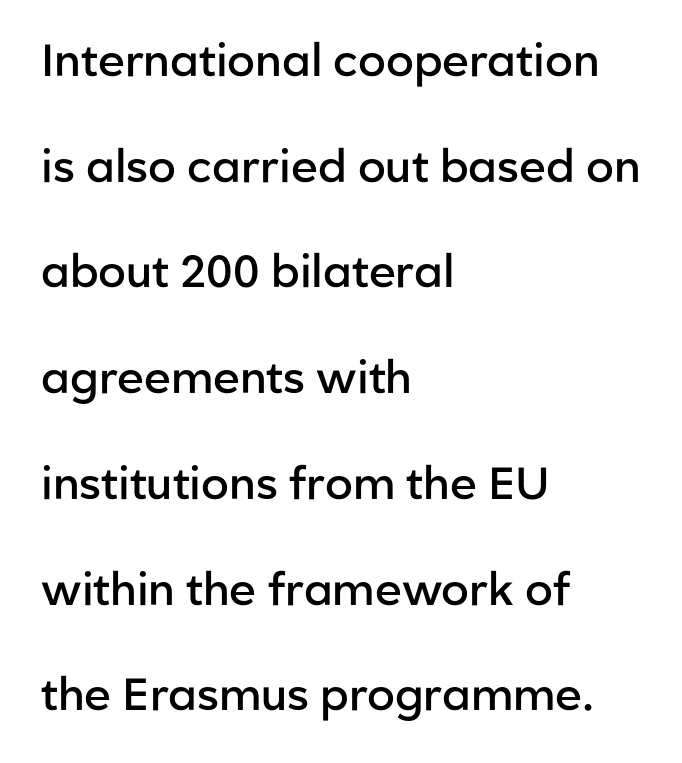
Here the designer chose a conventional face with non-uniform glyph widths. The leading is generous, giving the passage an open texture. A typesetter would mark this as roman, not italic. Layout note: lines flush left. Are there feet on the stems? There aren't — it's a sans.
